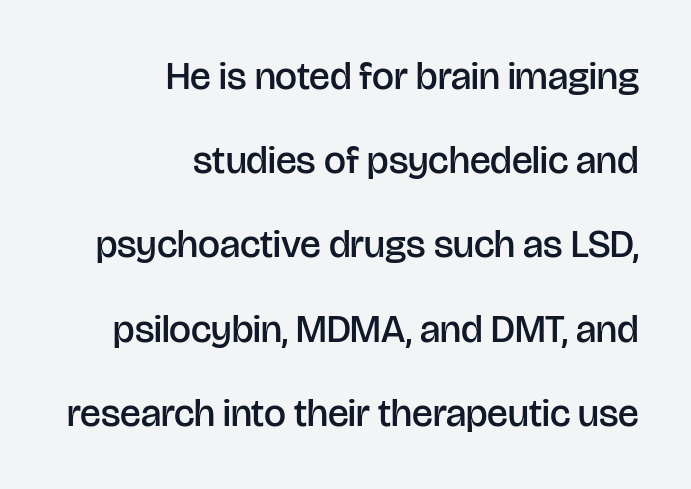
Is this a fixed-width face? No — the glyphs have proportional, varying widths. The tracking reads as untouched default to a designer's eye. Compared with typical paragraphs, the rows here are farther apart. The paragraph shown leans on its right margin.
